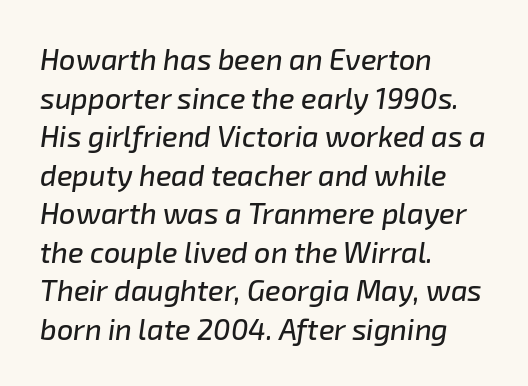
The image shows 29 px text type, italic (leaning right); set left-aligned, normal line spacing (1.33x), normal letter spacing, not underlined; low stroke contrast and a medium x-height.
